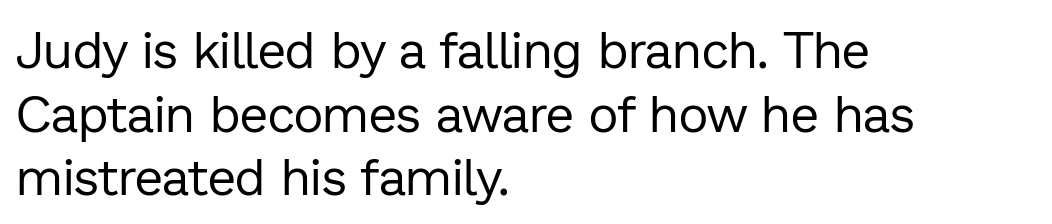
Q: Is the text bold? A: No.
Q: Is the text italic (slanted)? A: No, it is upright.
Q: Is the typeface a serif or a sans-serif typeface? A: Sans-serif.
Q: Is the text underlined? A: No.
Q: How is the paragraph aligned? A: Left-aligned.
Q: Is the spacing between letters normal or unusually wide? A: Normal.
Q: Is the spacing between lines tight, normal or loose? A: Normal.
Q: Width (condensed, normal, or wide)? A: Normal.
Q: Stroke contrast? A: Low.
Q: x-height? A: Medium.
Q: Monospaced? A: No.
